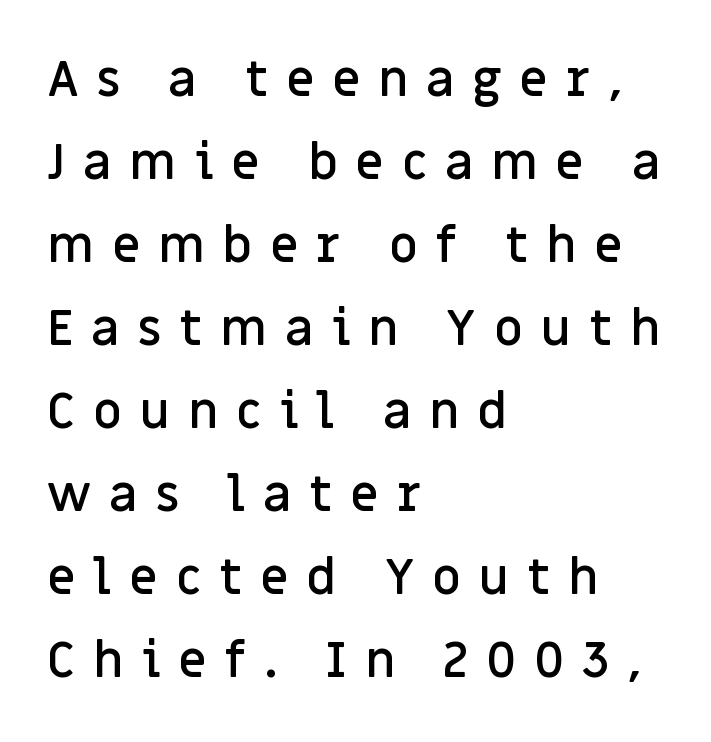
The image shows 50 px semibold sans-serif type, upright; set left-aligned, normal line spacing (1.66x), unusually wide letter spacing (+0.35 em), not underlined; low stroke contrast and a large x-height.
